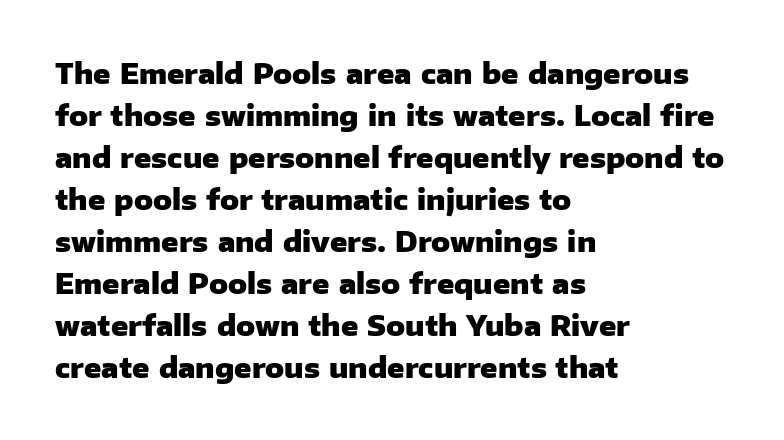
Q: Is the text bold? A: Yes.
Q: Is the text italic (slanted)? A: No, it is upright.
Q: Is the typeface a serif or a sans-serif typeface? A: Sans-serif.
Q: Is the text underlined? A: No.
Q: How is the paragraph aligned? A: Left-aligned.
Q: Is the spacing between letters normal or unusually wide? A: Normal.
Q: Is the spacing between lines tight, normal or loose? A: Normal.
Q: Width (condensed, normal, or wide)? A: Normal.
Q: Stroke contrast? A: Low.
Q: x-height? A: Medium.
Q: Monospaced? A: No.
